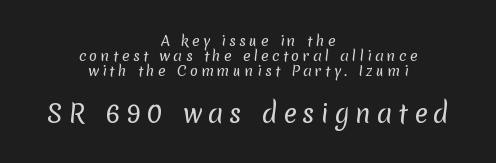
Q: Is the text bold? A: No.
Q: Is the text underlined? A: No.
Q: How is the paragraph aligned? A: Centered.
Q: Is the spacing between letters normal or unusually wide? A: Unusually wide.
Q: Is the spacing between lines tight, normal or loose? A: Tight.
Q: Which block of text is set in a larger size, the first (top) or the second (bottom)? A: The second (bottom) one.
